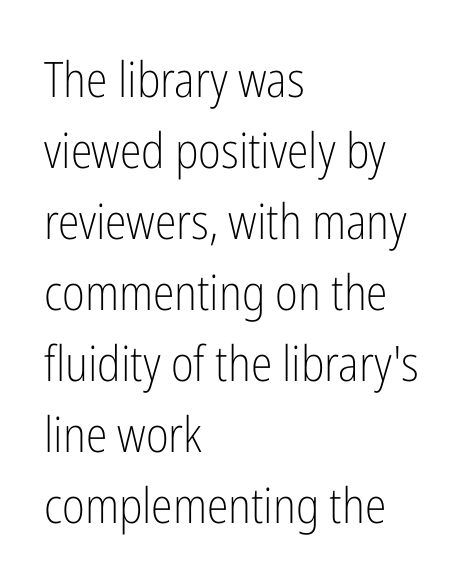
Q: Is the text bold? A: No.
Q: Is the text italic (slanted)? A: No, it is upright.
Q: Is the typeface a serif or a sans-serif typeface? A: Sans-serif.
Q: Is the text underlined? A: No.
Q: How is the paragraph aligned? A: Left-aligned.
Q: Is the spacing between letters normal or unusually wide? A: Normal.
Q: Is the spacing between lines tight, normal or loose? A: Normal.
Q: Width (condensed, normal, or wide)? A: Condensed.
Q: Stroke contrast? A: Low.
Q: x-height? A: Medium.
Q: Monospaced? A: No.
